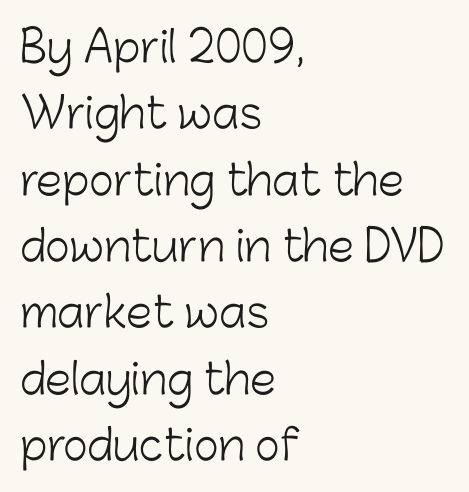
The image shows 42 px light sans-serif type, upright; set left-aligned, normal line spacing (1.58x), normal letter spacing, not underlined; low stroke contrast and a medium x-height.
